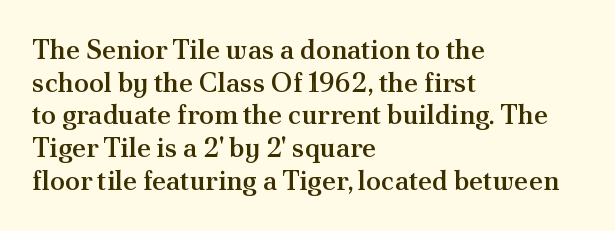
The rendering uses a semibold face; strokes are thickened but not to full bold. Inter-character spacing is left at the font's built-in metrics. Quick note: not italic, upright. Which margin do the lines hug? The left one — the right edge is uneven.
